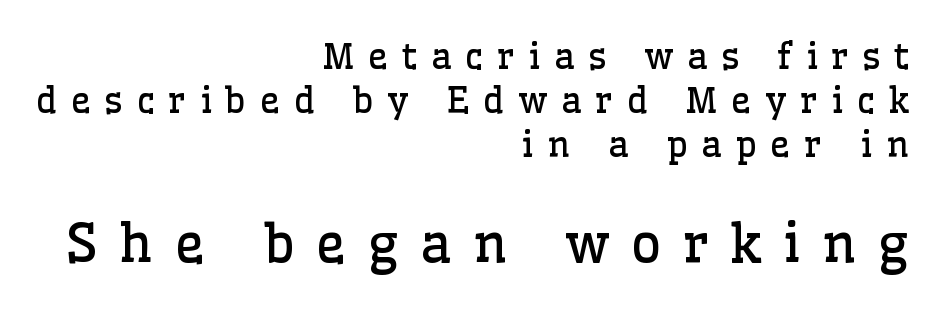
The font family rendered here belongs to the serif group. The letters in the lower block stand taller than those in the block above. The lettering stays uniformly vertical, giving the passage a roman look. Line spacing here is normal.
